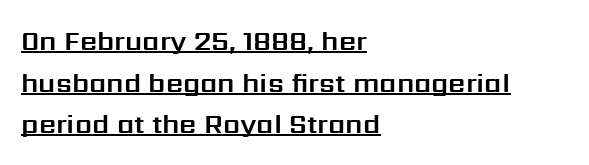
{"italic": "no", "underline": "yes", "align": "left", "line_spacing": "normal", "line_spacing_ratio": 1.54, "letter_spacing": "normal", "letter_spacing_em": 0.0, "glyph_px": 27}
